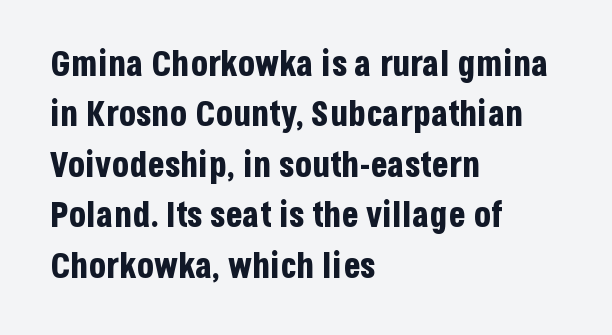
The image shows 35 px bold, condensed sans-serif type, upright; set left-aligned, normal line spacing (1.44x), normal letter spacing, not underlined; low stroke contrast and a large x-height.
